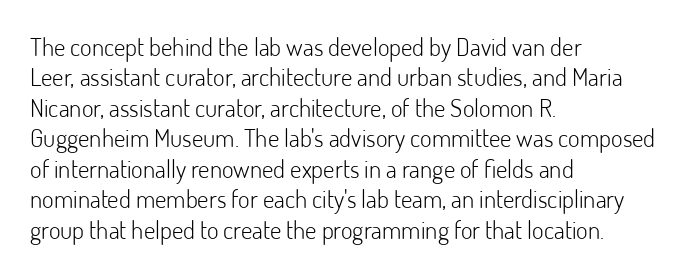
The image shows 25 px text type, upright; set left-aligned, line spacing 1.22x, normal letter spacing, not underlined.
